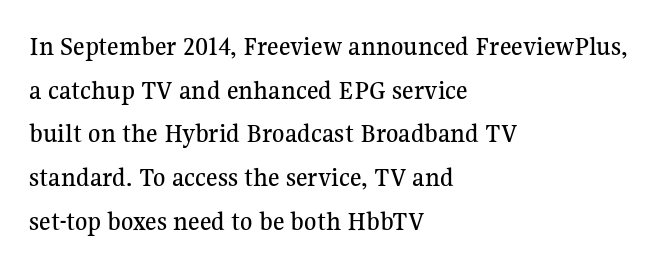
Descender tails drop into unmarked territory. The specimen reads as upright at a glance. The typesetter chose a ragged-right arrangement here. The space between consecutive lines is moderate.
